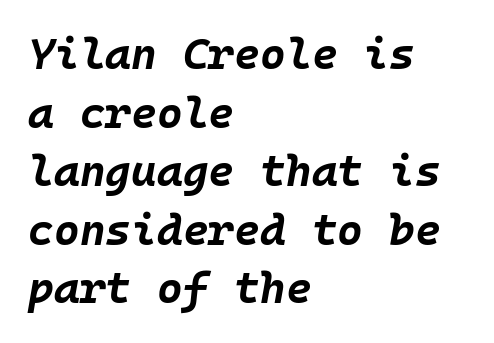
{"italic": "yes", "lean": "right", "slant_degrees": 10, "bold": "yes", "weight": "bold", "width": "normal", "stroke_contrast": "low", "x_height": "large", "monospaced": "yes", "underline": "no", "align": "left", "line_spacing": "normal", "line_spacing_ratio": 1.33, "letter_spacing": "normal", "letter_spacing_em": 0.0, "glyph_px": 44}
